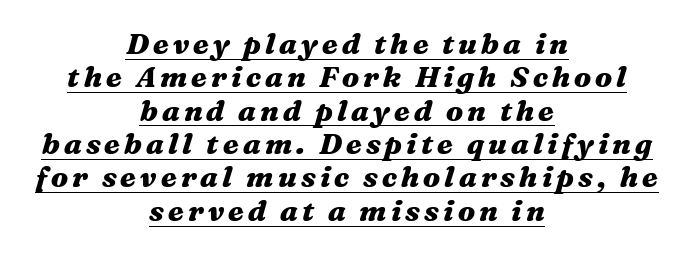
The image shows 29 px heavy, wide type, italic (leaning right); set centered, tight line spacing (1.15x), underlined; medium stroke contrast and a medium x-height.
